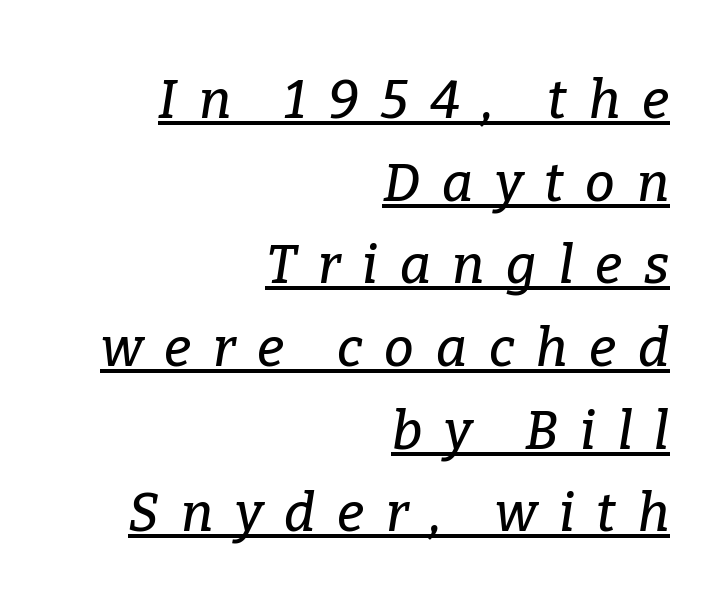
{"serif": "yes", "italic": "yes", "lean": "right", "slant_degrees": 9, "width": "normal", "stroke_contrast": "low", "x_height": "medium", "monospaced": "no", "underline": "yes", "align": "right", "line_spacing": "normal", "line_spacing_ratio": 1.56, "letter_spacing": "wide", "letter_spacing_em": 0.41, "glyph_px": 53}
